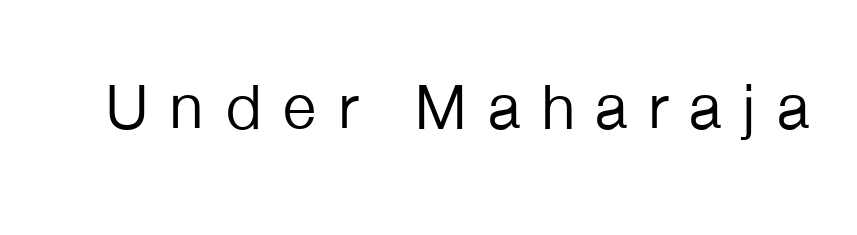
The image shows 64 px regular-weight sans-serif type, upright; set unusually wide letter spacing (+0.29 em), not underlined; low stroke contrast and a medium x-height.
